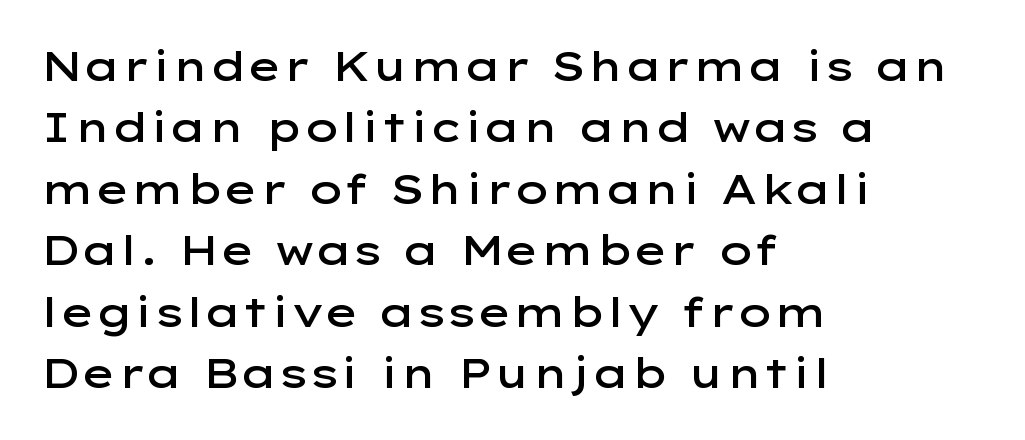
{"serif": "no", "italic": "no", "bold": "semi", "weight": "semibold", "width": "wide", "stroke_contrast": "low", "x_height": "medium", "monospaced": "no", "underline": "no", "align": "left", "line_spacing": "normal", "line_spacing_ratio": 1.5, "letter_spacing": "normal", "letter_spacing_em": 0.0, "glyph_px": 41}
